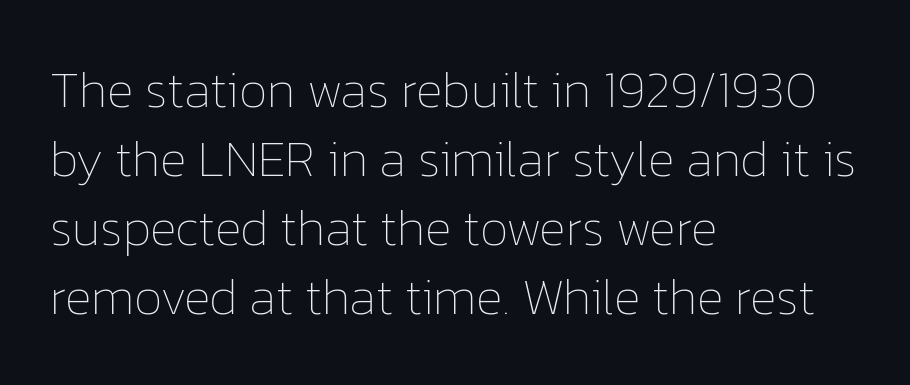
{"italic": "no", "bold": "no", "weight": "thin", "width": "normal", "stroke_contrast": "low", "x_height": "medium", "monospaced": "no", "underline": "no", "align": "left", "line_spacing": "normal", "line_spacing_ratio": 1.35, "letter_spacing": "normal", "letter_spacing_em": 0.0, "glyph_px": 51}
